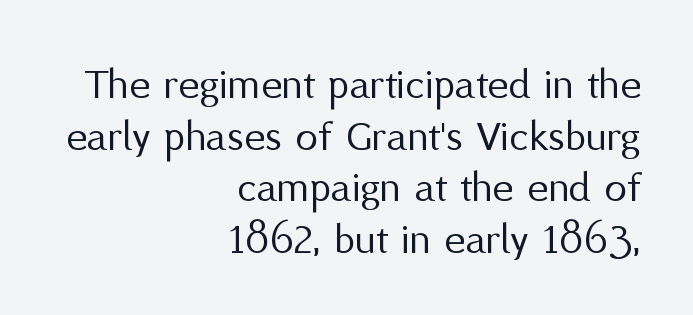
Q: Is the text bold? A: No.
Q: Is the text italic (slanted)? A: No, it is upright.
Q: Is the typeface a serif or a sans-serif typeface? A: Sans-serif.
Q: Is the text underlined? A: No.
Q: How is the paragraph aligned? A: Right-aligned.
Q: Is the spacing between letters normal or unusually wide? A: Normal.
Q: Is the spacing between lines tight, normal or loose? A: Tight.
Q: Width (condensed, normal, or wide)? A: Normal.
Q: Stroke contrast? A: Medium.
Q: x-height? A: Medium.
Q: Monospaced? A: No.
